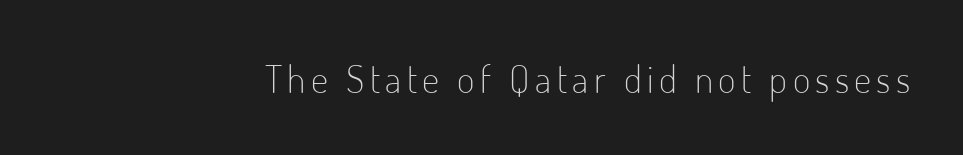
Q: Is the text bold? A: No.
Q: Is the text italic (slanted)? A: No, it is upright.
Q: Is the typeface a serif or a sans-serif typeface? A: Sans-serif.
Q: Is the text underlined? A: No.
Q: Width (condensed, normal, or wide)? A: Condensed.
Q: Stroke contrast? A: Low.
Q: x-height? A: Small.
Q: Monospaced? A: No.
